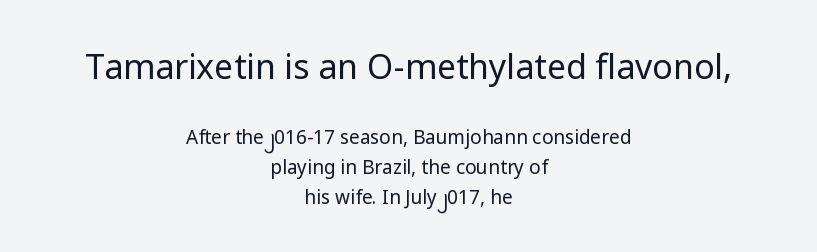
{"serif": "no", "italic": "no", "bold": "no", "weight": "regular", "width": "normal", "stroke_contrast": "low", "x_height": "medium", "monospaced": "no", "underline": "no", "align": "center", "line_spacing": "normal", "line_spacing_ratio": 1.58, "letter_spacing": "normal", "letter_spacing_em": 0.0, "larger_block": "first", "size_ratio": 1.79, "glyph_px": 34}
